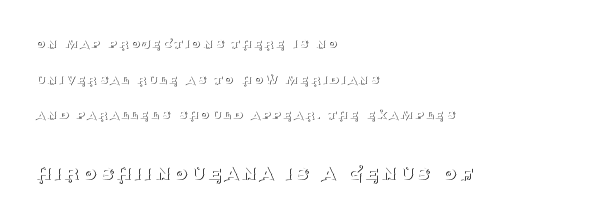
The image shows 23 px text type, upright; set left-aligned, loose line spacing (2.37x), not underlined; the second (bottom) block is 1.53x larger.
